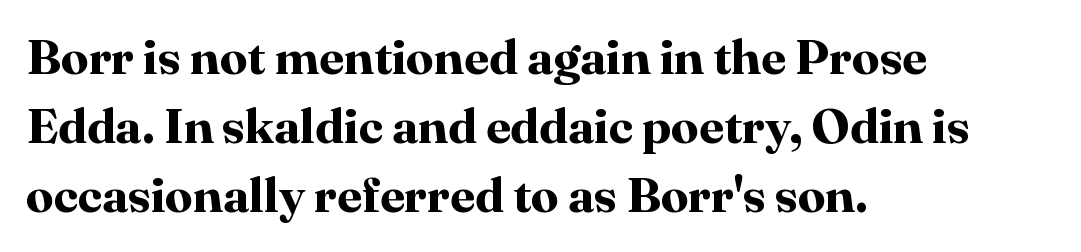
The image shows 49 px bold serif type, upright; set left-aligned, normal line spacing (1.41x), normal letter spacing, not underlined; high stroke contrast and a medium x-height.
